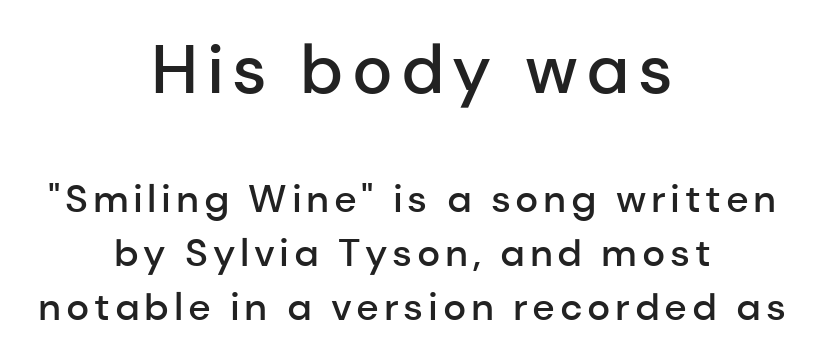
Interline gaps are of average width in this sample. These lines are rendered in a variable-pitch font. Notice the strokes are somewhat thickened but not fully heavy: this is a semibold. The designer went with a sans here, leaving each stem footless. Reading down the block, each line starts at a different indent, mirrored at its end.
